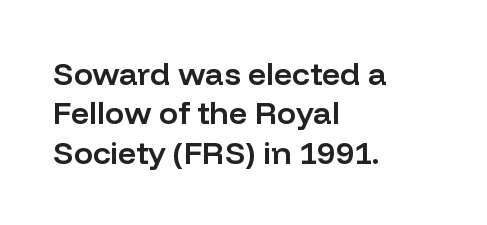
Q: Is the text bold? A: Semi-bold.
Q: Is the text italic (slanted)? A: No, it is upright.
Q: Is the typeface a serif or a sans-serif typeface? A: Sans-serif.
Q: Is the text underlined? A: No.
Q: How is the paragraph aligned? A: Left-aligned.
Q: Is the spacing between letters normal or unusually wide? A: Normal.
Q: Width (condensed, normal, or wide)? A: Normal.
Q: Stroke contrast? A: Low.
Q: x-height? A: Medium.
Q: Monospaced? A: No.
